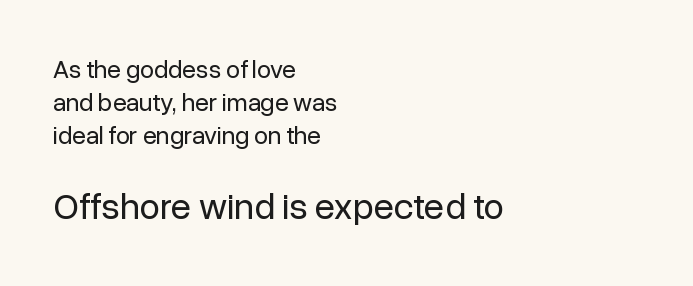
{"serif": "no", "italic": "no", "bold": "no", "weight": "regular", "width": "normal", "stroke_contrast": "low", "x_height": "medium", "monospaced": "no", "underline": "no", "align": "left", "line_spacing": "normal", "line_spacing_ratio": 1.33, "letter_spacing": "normal", "letter_spacing_em": 0.0, "larger_block": "second", "size_ratio": 1.48, "glyph_px": 37}
